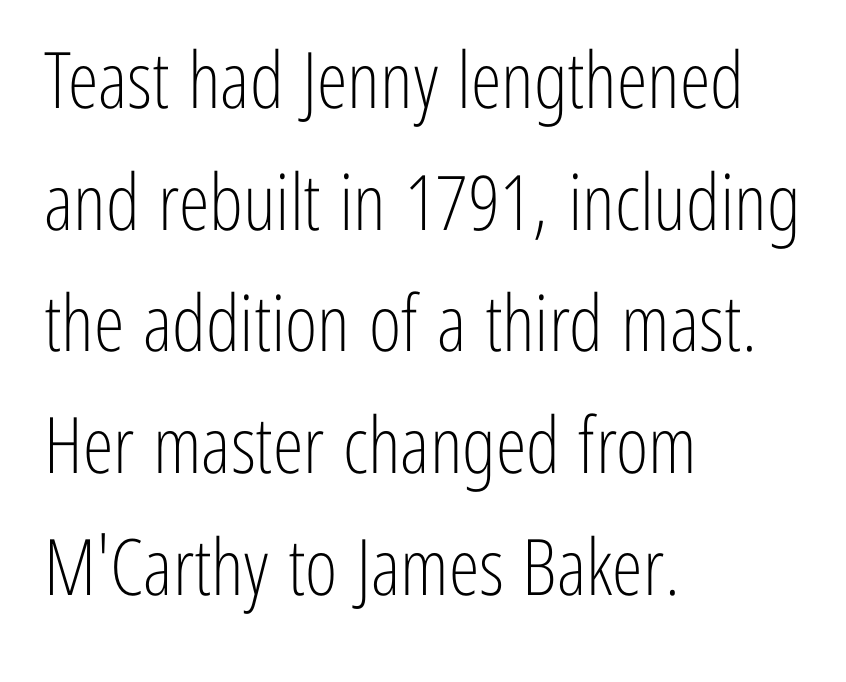
Q: Is the text bold? A: No.
Q: Is the text italic (slanted)? A: No, it is upright.
Q: Is the typeface a serif or a sans-serif typeface? A: Sans-serif.
Q: Is the text underlined? A: No.
Q: How is the paragraph aligned? A: Left-aligned.
Q: Is the spacing between letters normal or unusually wide? A: Normal.
Q: Is the spacing between lines tight, normal or loose? A: Normal.
Q: Width (condensed, normal, or wide)? A: Condensed.
Q: Stroke contrast? A: Low.
Q: x-height? A: Medium.
Q: Monospaced? A: No.
